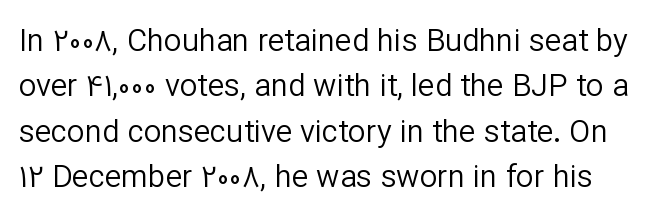
Q: Is the text bold? A: No.
Q: Is the text italic (slanted)? A: No, it is upright.
Q: Is the typeface a serif or a sans-serif typeface? A: Sans-serif.
Q: Is the text underlined? A: No.
Q: Is the spacing between letters normal or unusually wide? A: Normal.
Q: Is the spacing between lines tight, normal or loose? A: Normal.
Q: Width (condensed, normal, or wide)? A: Normal.
Q: Stroke contrast? A: Low.
Q: x-height? A: Medium.
Q: Monospaced? A: No.
